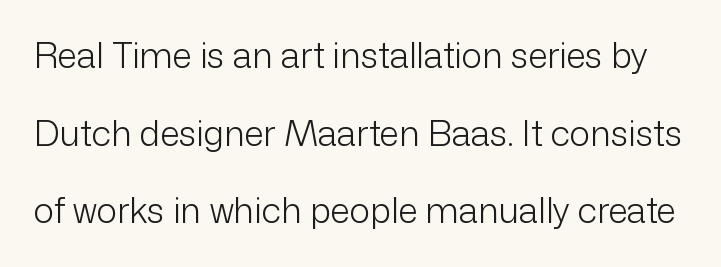
The image shows 35 px light sans-serif type, upright; set loose line spacing (2.22x), normal letter spacing, not underlined; low stroke contrast and a medium x-height.
